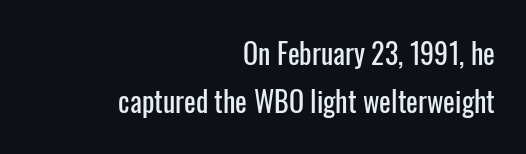
Classification — sans serif. Honestly, the letter spacing is just normal — you wouldn't notice it. You can tell it's not italic because the verticals are truly vertical. Do the characters align in a grid? No, the font is proportional. Glance below the letters and you will spot only blank space.
